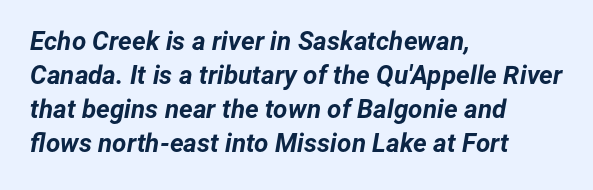
{"italic": "yes", "lean": "right", "slant_degrees": 12, "bold": "yes", "underline": "no", "align": "left", "line_spacing": "normal", "line_spacing_ratio": 1.31, "letter_spacing": "normal", "letter_spacing_em": 0.0, "glyph_px": 26}
